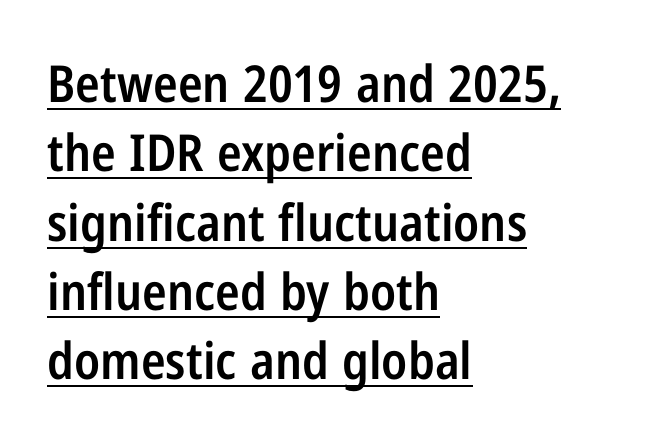
The rendering shows plain stroke endings on the letterforms — a sans-serif design. The letterforms sit shoulder to shoulder at normal distance. Rendered with straight, roman letterforms. Looks like regular typesetting: each glyph gets only the width it needs.
